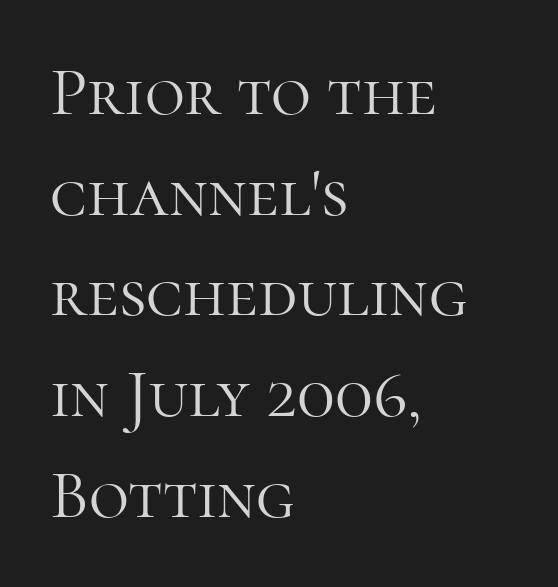
The image shows 69 px light serif type, upright; set left-aligned, normal line spacing (1.46x), normal letter spacing, not underlined; high stroke contrast and a medium x-height.
